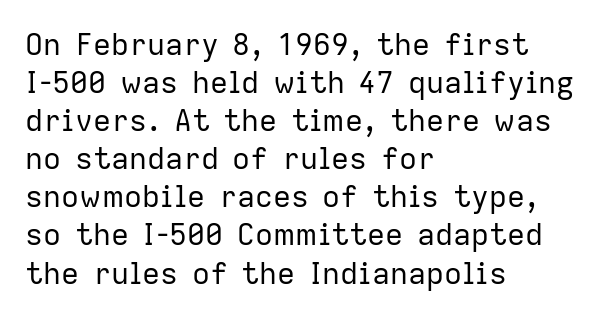
Stems and bowls with no extra thickness — not bold. You could call the tracking neutral — neither tight nor loose. Is this a fixed-width face? No — the glyphs have proportional, varying widths. The font family rendered here belongs to the sans-serif group.
